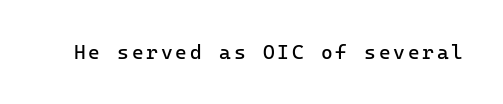
{"italic": "no", "bold": "no", "underline": "no", "glyph_px": 20}
